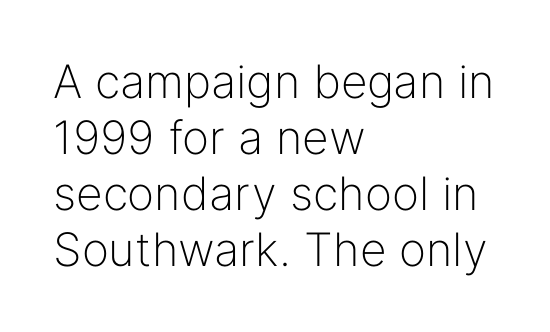
The image shows 46 px light sans-serif type, upright; set left-aligned, line spacing 1.22x, normal letter spacing, not underlined; low stroke contrast and a medium x-height.
